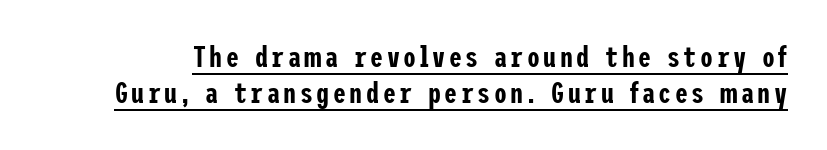
The image shows 29 px condensed sans-serif type, upright; set line spacing 1.24x, underlined; low stroke contrast and a medium x-height.
